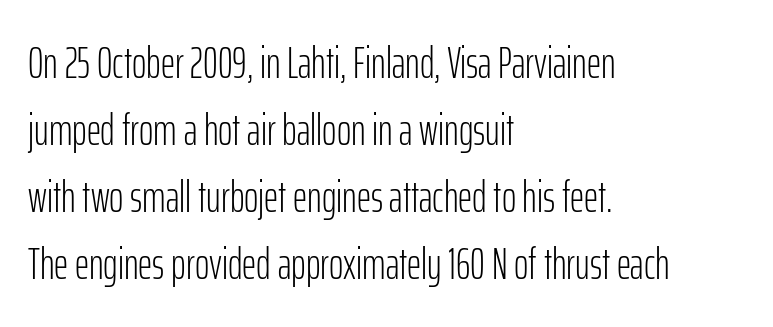
The image shows 44 px light, condensed sans-serif type, upright; set left-aligned, normal line spacing (1.52x), normal letter spacing, not underlined; low stroke contrast and a medium x-height.
